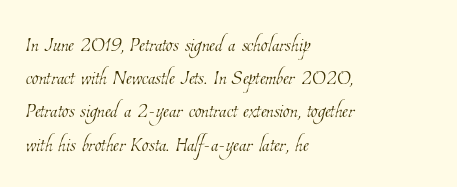
The image shows 27 px text type; set left-aligned, line spacing 1.23x, normal letter spacing, not underlined.
